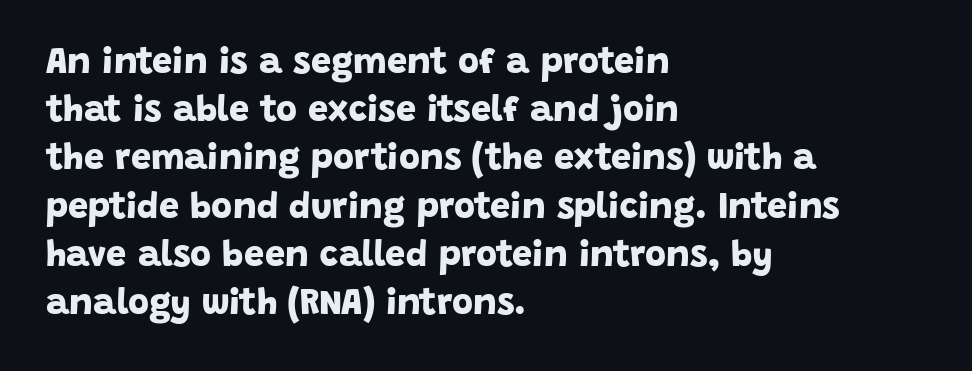
The image shows 36 px bold sans-serif type; set left-aligned, normal line spacing (1.34x), normal letter spacing, not underlined; low stroke contrast and a large x-height.
